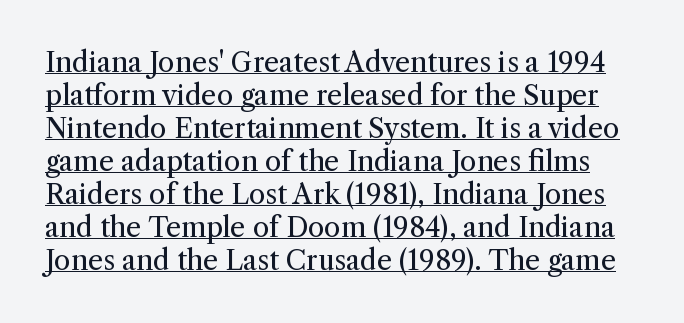
The type sits square on the baseline with zero lean. Weight: regular or lighter. In terms of letterspacing, this is plain default setting. The glyphs are accompanied by a horizontal stroke just below them.
